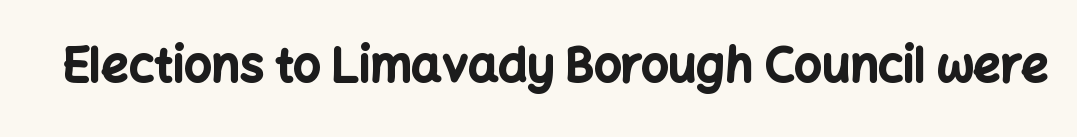
The image shows 48 px bold sans-serif type, upright; set normal letter spacing, not underlined; low stroke contrast and a medium x-height.
